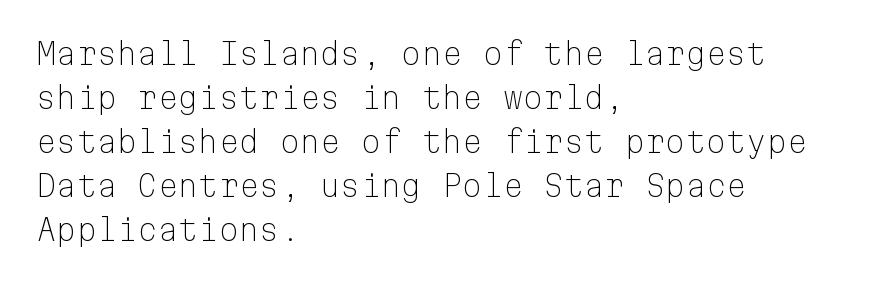
{"serif": "no", "italic": "no", "bold": "no", "weight": "light", "width": "normal", "stroke_contrast": "low", "x_height": "medium", "monospaced": "yes", "underline": "no", "align": "left", "line_spacing": "normal", "line_spacing_ratio": 1.52, "letter_spacing": "normal", "letter_spacing_em": 0.0, "glyph_px": 29}
